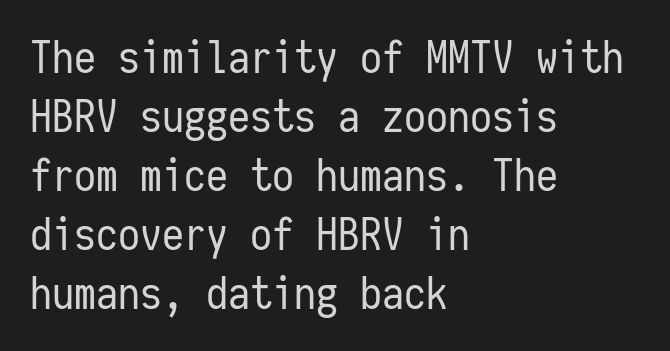
The face used here is monospaced, like something from a code editor. Is the stroke heavy? The answer is a plain regular-or-lighter. Italic? Not at all — the glyphs are vertical. The letters carry no serifs — their stems end cleanly without finishing strokes.
